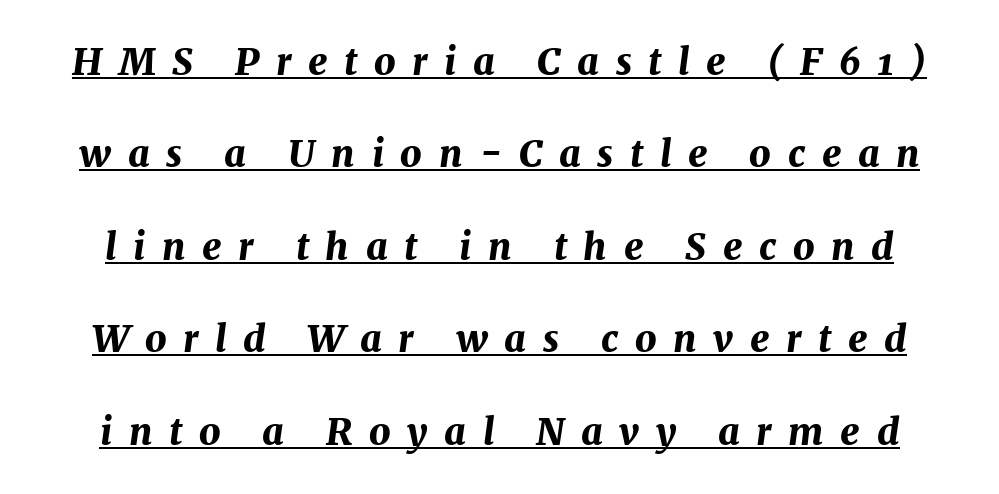
Q: Is the text bold? A: Yes.
Q: Is the text italic (slanted)? A: Yes, it leans right by about 7 degrees.
Q: Is the text underlined? A: Yes.
Q: Is the spacing between letters normal or unusually wide? A: Unusually wide.
Q: Is the spacing between lines tight, normal or loose? A: Loose.
Q: Width (condensed, normal, or wide)? A: Normal.
Q: Stroke contrast? A: Medium.
Q: x-height? A: Medium.
Q: Monospaced? A: No.
